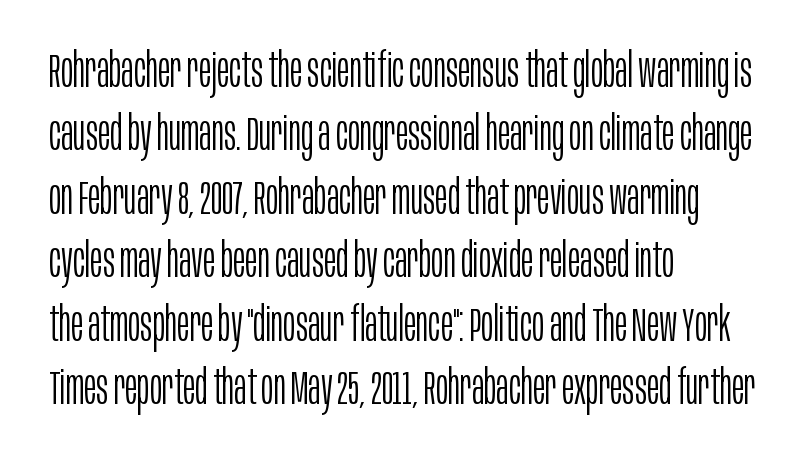
{"serif": "no", "italic": "no", "bold": "no", "weight": "light", "width": "condensed", "stroke_contrast": "low", "x_height": "large", "monospaced": "no", "underline": "no", "align": "left", "line_spacing": "normal", "line_spacing_ratio": 1.35, "letter_spacing": "normal", "letter_spacing_em": 0.0, "glyph_px": 47}
